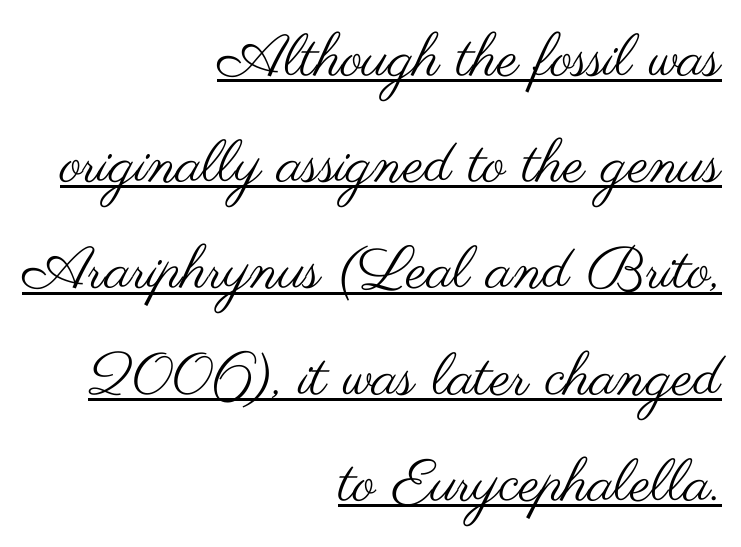
The type family on display is of the sans-serif kind. The rendering keeps characters at their native spacing. Note the varied advance widths — an 'i' is clearly narrower than an 'm'. The ragged edge is on the left, which tells us the setting is flush right. On a weight scale, this lands at 450 or below.
